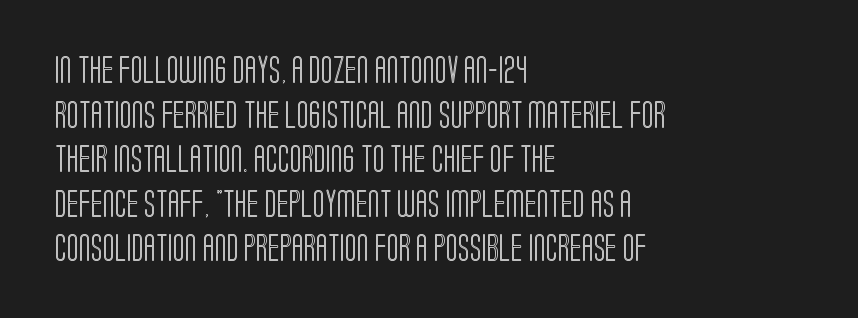
Varying glyph widths throughout — classic text-font behaviour. Descender tails drop into unmarked territory. Left-aligned paragraph, ragged on the right. It's the straight-up-and-down kind of type.
